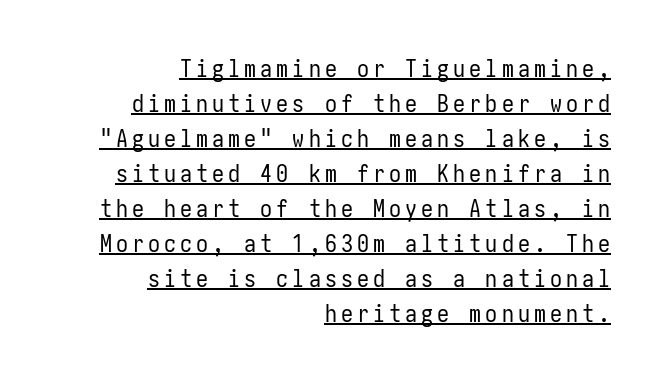
Q: Is the text bold? A: No.
Q: Is the text italic (slanted)? A: No, it is upright.
Q: Is the text underlined? A: Yes.
Q: How is the paragraph aligned? A: Right-aligned.
Q: Is the spacing between lines tight, normal or loose? A: Normal.
